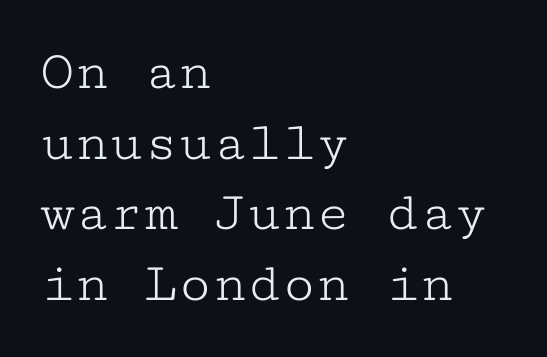
{"serif": "yes", "italic": "no", "bold": "no", "weight": "light", "width": "wide", "stroke_contrast": "low", "x_height": "medium", "monospaced": "yes", "underline": "no", "align": "left", "line_spacing_ratio": 1.24, "letter_spacing": "normal", "letter_spacing_em": 0.0, "glyph_px": 57}
